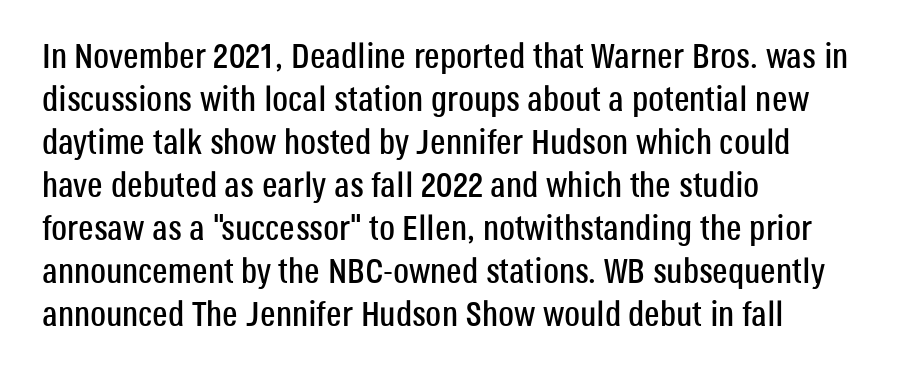
Q: Is the text italic (slanted)? A: No, it is upright.
Q: Is the typeface a serif or a sans-serif typeface? A: Sans-serif.
Q: Is the text underlined? A: No.
Q: How is the paragraph aligned? A: Left-aligned.
Q: Is the spacing between letters normal or unusually wide? A: Normal.
Q: Width (condensed, normal, or wide)? A: Condensed.
Q: Stroke contrast? A: Low.
Q: x-height? A: Large.
Q: Monospaced? A: No.
